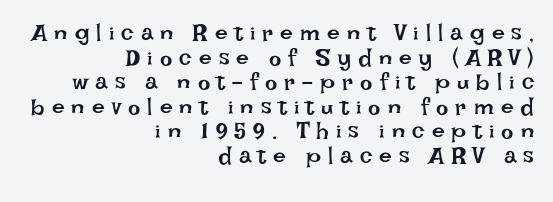
Q: Is the text bold? A: No.
Q: Is the text italic (slanted)? A: No, it is upright.
Q: Is the text underlined? A: No.
Q: How is the paragraph aligned? A: Right-aligned.
Q: Is the spacing between letters normal or unusually wide? A: Unusually wide.
Q: Is the spacing between lines tight, normal or loose? A: Tight.
